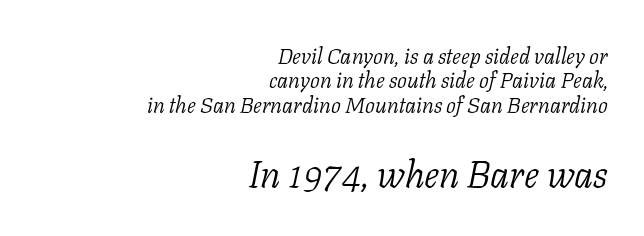
{"serif": "yes", "italic": "yes", "lean": "right", "slant_degrees": 11, "bold": "no", "weight": "light", "width": "normal", "stroke_contrast": "low", "x_height": "medium", "monospaced": "no", "underline": "no", "align": "right", "line_spacing": "tight", "line_spacing_ratio": 1.11, "letter_spacing": "normal", "letter_spacing_em": 0.0, "larger_block": "second", "size_ratio": 1.73, "glyph_px": 38}
